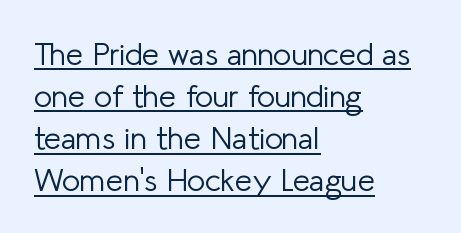
{"serif": "no", "italic": "no", "bold": "no", "weight": "light", "width": "normal", "stroke_contrast": "low", "x_height": "medium", "monospaced": "no", "underline": "yes", "align": "left", "line_spacing": "normal", "line_spacing_ratio": 1.36, "letter_spacing": "normal", "letter_spacing_em": 0.0, "glyph_px": 31}
